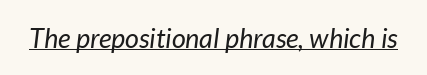
The image shows 27 px text type, italic (leaning right); set normal letter spacing, underlined.
